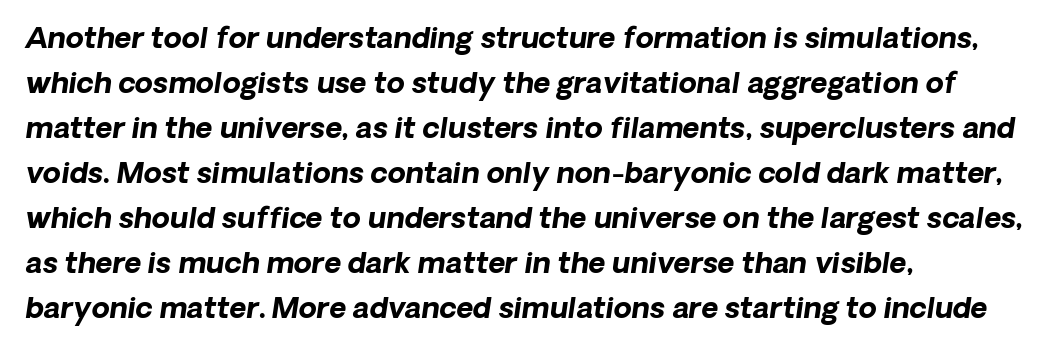
The image shows 29 px bold type, italic (leaning right); set left-aligned, normal line spacing (1.55x), normal letter spacing, not underlined; low stroke contrast and a medium x-height.
